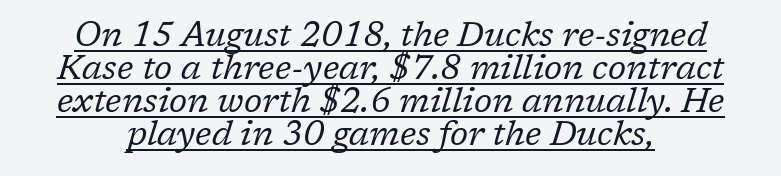
Is the type heavy? It reads as light-to-regular instead. Posture: slanted. A typesetter would call this proportional, since set widths differ per character. Default kerning and tracking; the words read as compact shapes. The glyphs in this specimen are seriffed.
